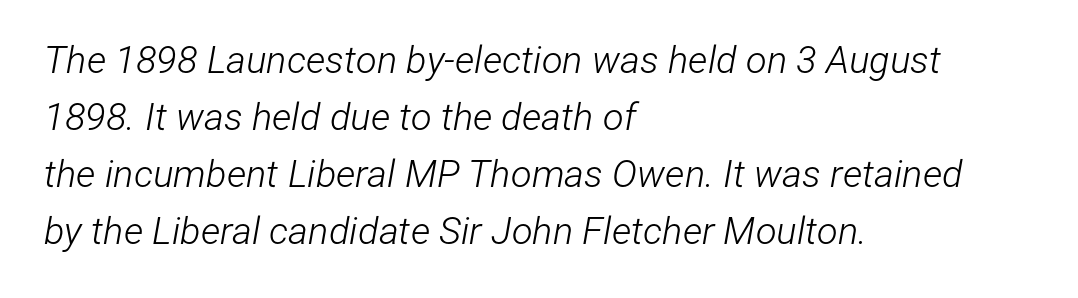
The image shows 38 px light, condensed type, italic (leaning right); set left-aligned, normal line spacing (1.5x), normal letter spacing, not underlined; low stroke contrast and a medium x-height.
